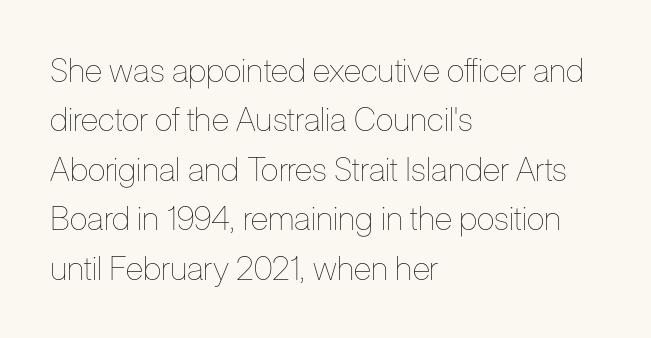
The image shows 33 px thin, condensed type, upright; set left-aligned, normal line spacing (1.5x), normal letter spacing, not underlined; low stroke contrast and a medium x-height.
